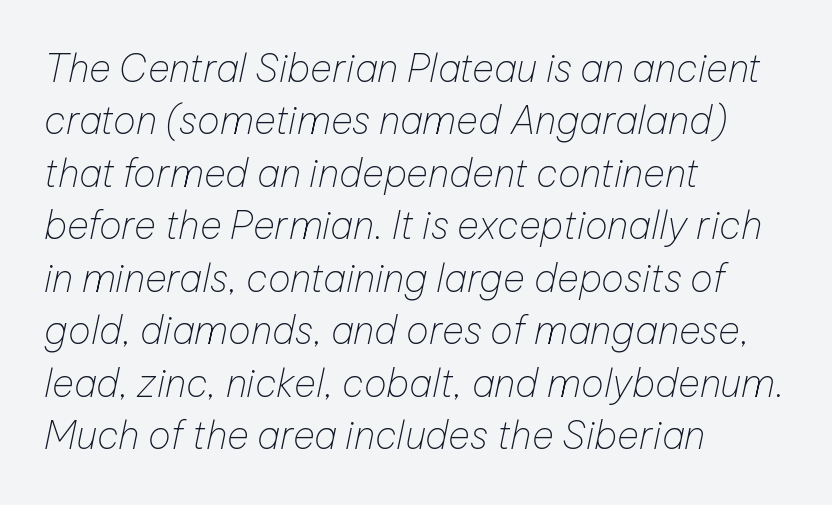
{"italic": "yes", "lean": "right", "slant_degrees": 12, "bold": "no", "weight": "thin", "width": "normal", "stroke_contrast": "low", "x_height": "medium", "monospaced": "no", "underline": "no", "align": "left", "line_spacing": "normal", "line_spacing_ratio": 1.38, "letter_spacing": "normal", "letter_spacing_em": 0.0, "glyph_px": 38}
